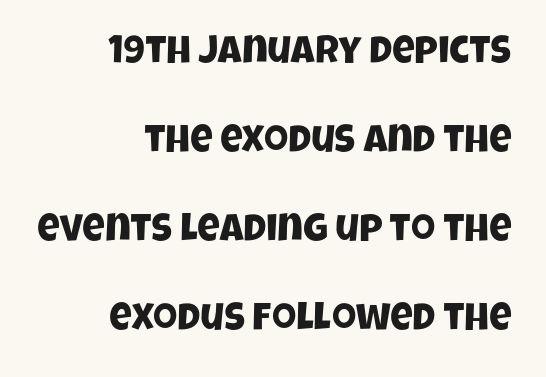
Where is the straight margin? On the right. The face used here is proportionally spaced, like ordinary book or web type. The line-height multiplier appears high, well above default. Look at the tracking — it's just the regular setting, nothing added.
